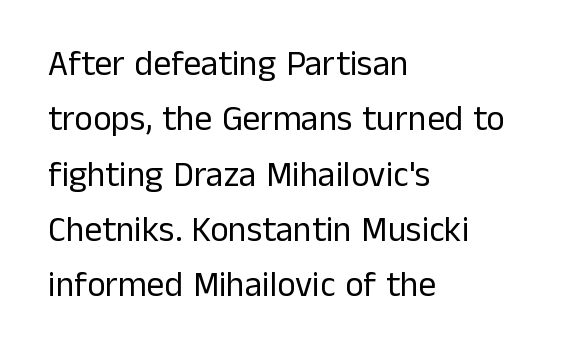
{"serif": "no", "italic": "no", "bold": "no", "weight": "regular", "width": "normal", "stroke_contrast": "low", "x_height": "medium", "monospaced": "no", "underline": "no", "align": "left", "line_spacing": "normal", "line_spacing_ratio": 1.58, "letter_spacing": "normal", "letter_spacing_em": 0.0, "glyph_px": 35}
